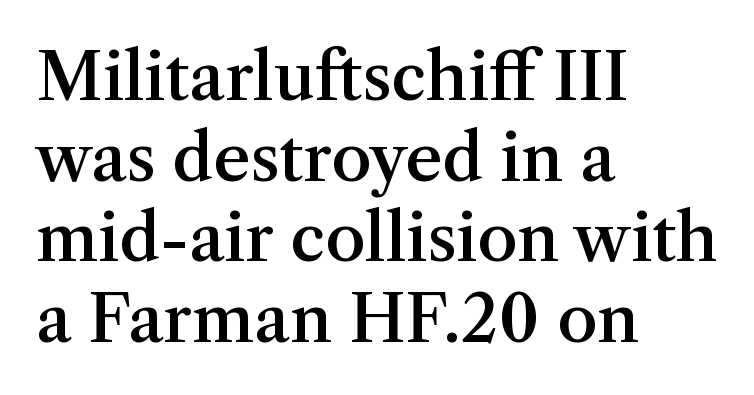
The image shows 65 px semibold serif type, upright; set left-aligned, line spacing 1.24x, normal letter spacing, not underlined; medium stroke contrast and a medium x-height.
